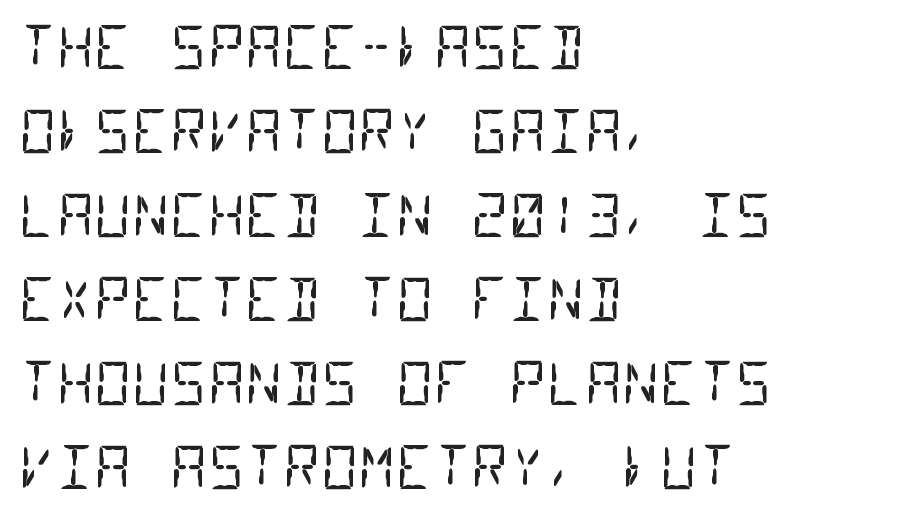
Inter-character spacing is left at the font's built-in metrics. A typesetter would call this leading conventional body-copy spacing. A typesetter would call this monospace, since all characters share one set width. This rendering uses left alignment, leaving the right contour irregular.
